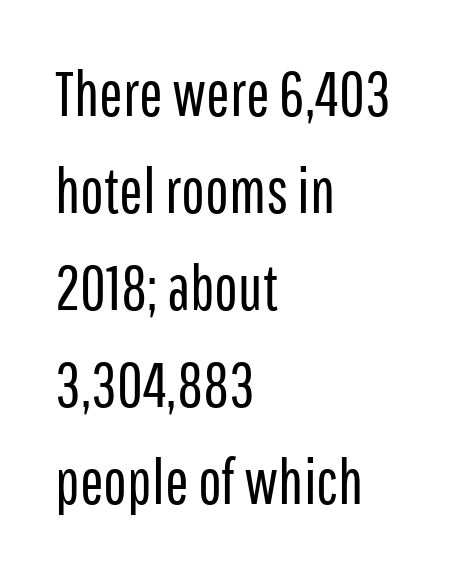
Q: Is the text bold? A: No.
Q: Is the text italic (slanted)? A: No, it is upright.
Q: Is the typeface a serif or a sans-serif typeface? A: Sans-serif.
Q: Is the text underlined? A: No.
Q: How is the paragraph aligned? A: Left-aligned.
Q: Is the spacing between letters normal or unusually wide? A: Normal.
Q: Is the spacing between lines tight, normal or loose? A: Normal.
Q: Width (condensed, normal, or wide)? A: Condensed.
Q: Stroke contrast? A: Low.
Q: x-height? A: Medium.
Q: Monospaced? A: No.
